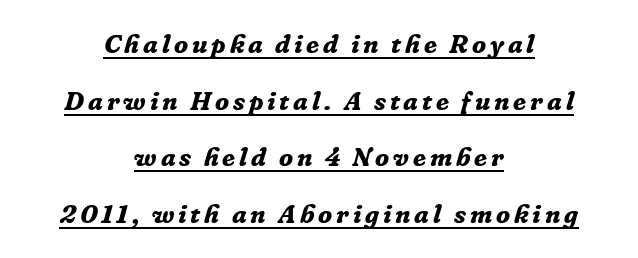
{"italic": "yes", "lean": "right", "slant_degrees": 16, "bold": "yes", "underline": "yes", "align": "center", "line_spacing": "loose", "line_spacing_ratio": 2.18, "glyph_px": 26}
